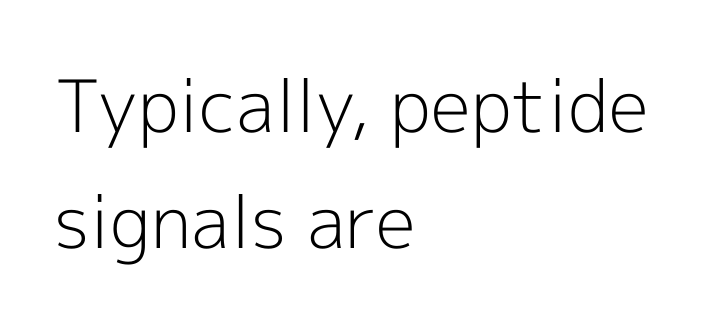
{"serif": "no", "italic": "no", "bold": "no", "weight": "light", "width": "normal", "x_height": "medium", "monospaced": "no", "underline": "no", "align": "left", "line_spacing": "normal", "line_spacing_ratio": 1.61, "letter_spacing": "normal", "letter_spacing_em": 0.0, "glyph_px": 72}
